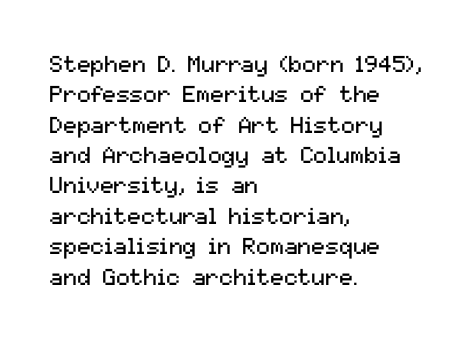
{"italic": "no", "bold": "no", "underline": "no", "align": "left", "line_spacing": "normal", "line_spacing_ratio": 1.32, "letter_spacing": "normal", "letter_spacing_em": 0.0, "glyph_px": 23}
